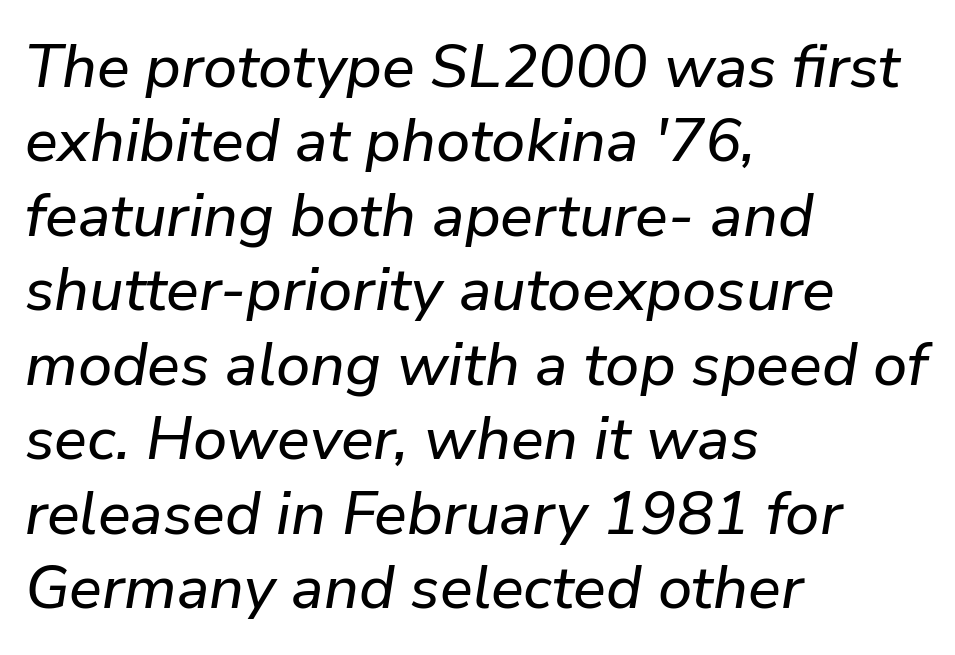
Q: Is the text italic (slanted)? A: Yes, it leans right by about 9 degrees.
Q: Is the text underlined? A: No.
Q: How is the paragraph aligned? A: Left-aligned.
Q: Is the spacing between letters normal or unusually wide? A: Normal.
Q: Width (condensed, normal, or wide)? A: Normal.
Q: Stroke contrast? A: Low.
Q: x-height? A: Medium.
Q: Monospaced? A: No.
